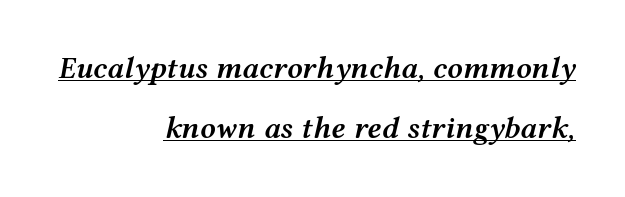
{"italic": "yes", "lean": "right", "slant_degrees": 12, "bold": "semi", "weight": "semibold", "width": "wide", "stroke_contrast": "medium", "x_height": "medium", "monospaced": "no", "underline": "yes", "align": "right", "line_spacing": "loose", "line_spacing_ratio": 1.94, "letter_spacing": "normal", "letter_spacing_em": 0.0, "glyph_px": 31}
